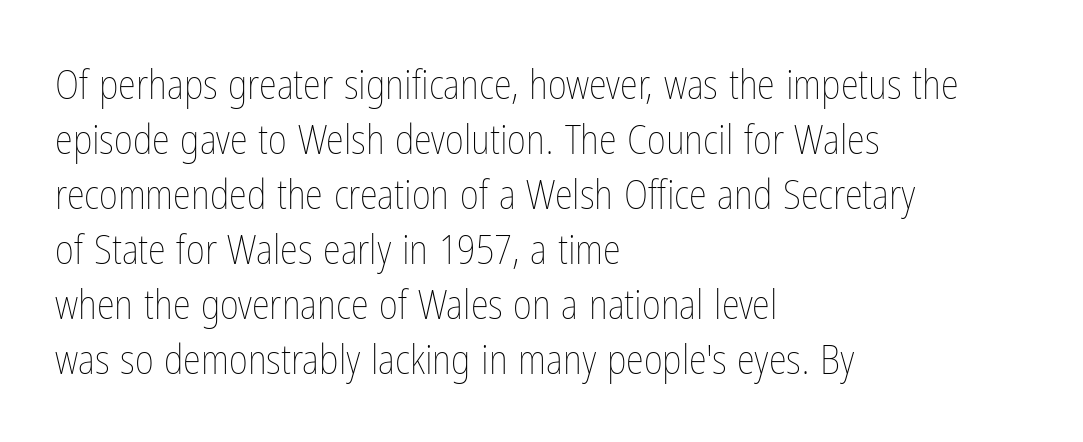
{"italic": "no", "bold": "no", "weight": "thin", "width": "condensed", "stroke_contrast": "low", "x_height": "medium", "monospaced": "no", "underline": "no", "align": "left", "line_spacing": "normal", "line_spacing_ratio": 1.34, "letter_spacing": "normal", "letter_spacing_em": 0.0, "glyph_px": 41}
